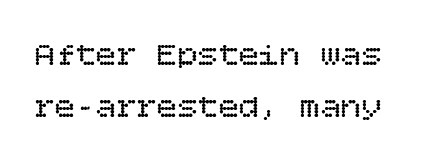
The image shows 34 px regular-weight type, upright; set normal line spacing (1.54x), normal letter spacing, not underlined; low stroke contrast and a large x-height.
